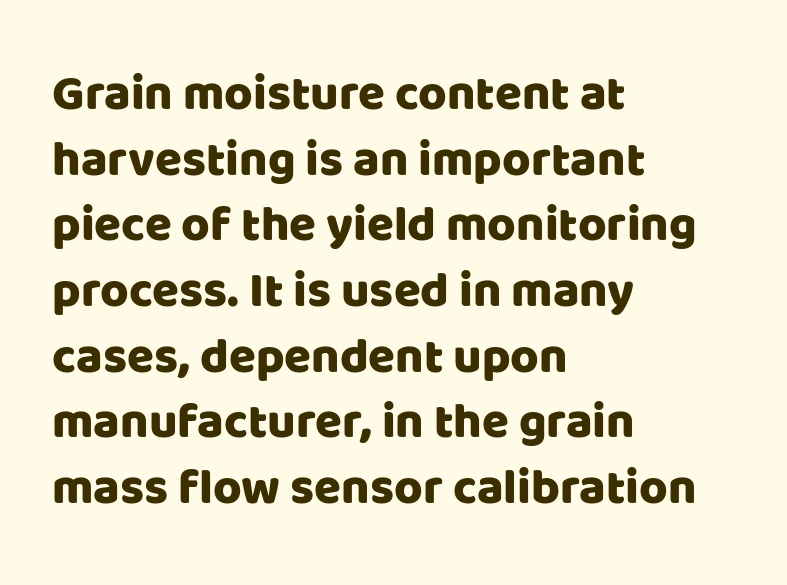
{"serif": "no", "italic": "no", "width": "normal", "stroke_contrast": "low", "x_height": "large", "monospaced": "no", "underline": "no", "align": "left", "line_spacing": "normal", "line_spacing_ratio": 1.34, "letter_spacing": "normal", "letter_spacing_em": 0.0, "glyph_px": 49}
